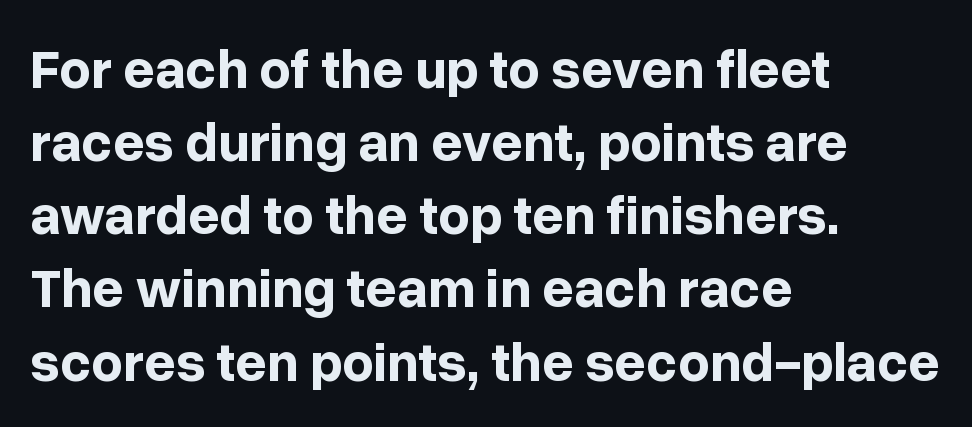
The image shows 55 px bold sans-serif type, upright; set left-aligned, normal line spacing (1.33x), normal letter spacing, not underlined; low stroke contrast and a medium x-height.
